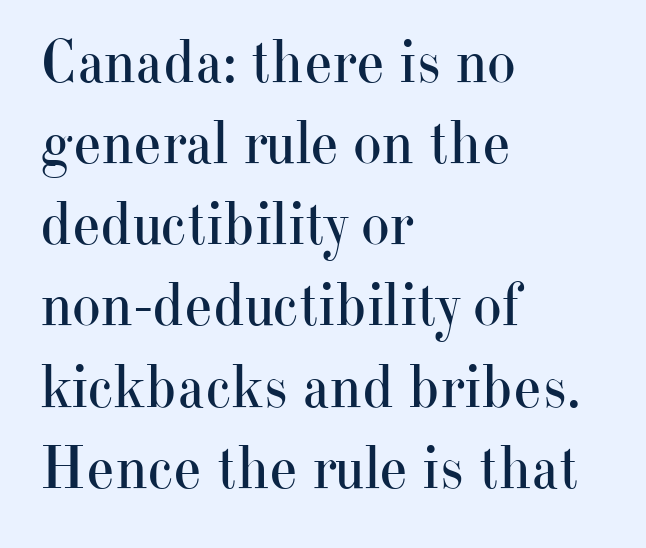
Q: Is the text bold? A: No.
Q: Is the text italic (slanted)? A: No, it is upright.
Q: Is the typeface a serif or a sans-serif typeface? A: Serif.
Q: Is the text underlined? A: No.
Q: How is the paragraph aligned? A: Left-aligned.
Q: Is the spacing between letters normal or unusually wide? A: Normal.
Q: Is the spacing between lines tight, normal or loose? A: Normal.
Q: Width (condensed, normal, or wide)? A: Normal.
Q: Stroke contrast? A: High.
Q: x-height? A: Small.
Q: Monospaced? A: No.
